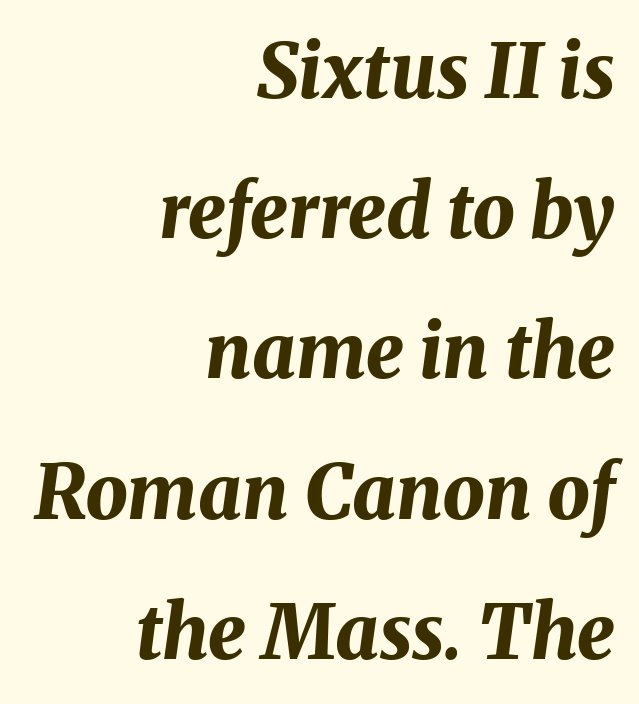
The image shows 75 px bold type, italic (leaning right); set right-aligned, line spacing 1.87x, normal letter spacing, not underlined; medium stroke contrast and a medium x-height.
